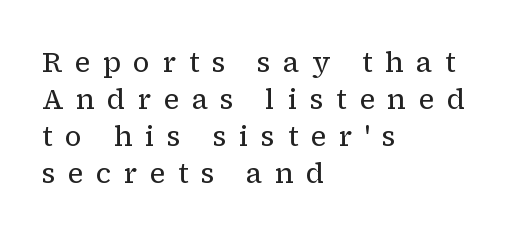
Q: Is the text bold? A: No.
Q: Is the text italic (slanted)? A: No, it is upright.
Q: Is the typeface a serif or a sans-serif typeface? A: Serif.
Q: Is the text underlined? A: No.
Q: How is the paragraph aligned? A: Left-aligned.
Q: Is the spacing between letters normal or unusually wide? A: Unusually wide.
Q: Is the spacing between lines tight, normal or loose? A: Normal.
Q: Width (condensed, normal, or wide)? A: Normal.
Q: Stroke contrast? A: Low.
Q: x-height? A: Medium.
Q: Monospaced? A: No.
